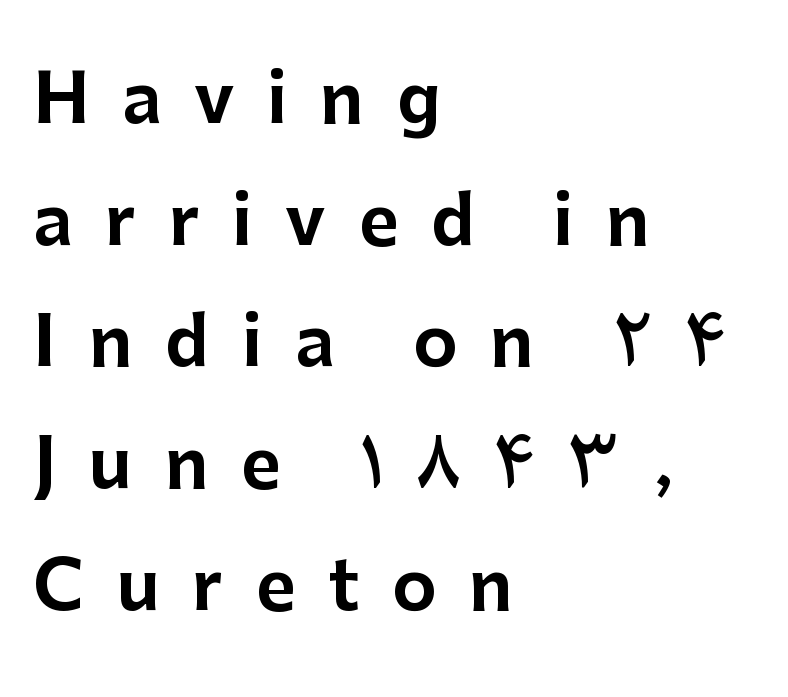
Q: Is the text italic (slanted)? A: No, it is upright.
Q: Is the typeface a serif or a sans-serif typeface? A: Sans-serif.
Q: Is the text underlined? A: No.
Q: How is the paragraph aligned? A: Left-aligned.
Q: Is the spacing between letters normal or unusually wide? A: Unusually wide.
Q: Width (condensed, normal, or wide)? A: Normal.
Q: Stroke contrast? A: Low.
Q: x-height? A: Medium.
Q: Monospaced? A: No.
